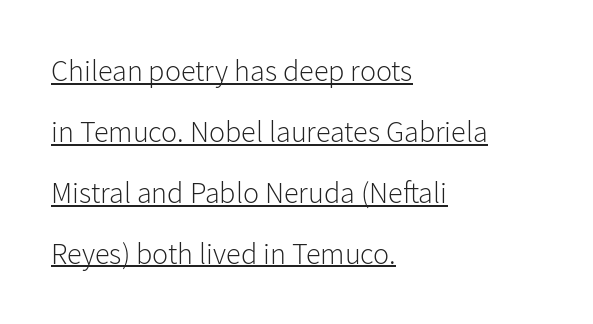
Nobody touched the tracking dial on this one. The typography opts for an upright posture over an oblique one. The lines in this sample share a left origin and differ only in where they stop. Baseline-to-baseline distance is far greater than the letter height. The font family rendered here belongs to the sans-serif group.
